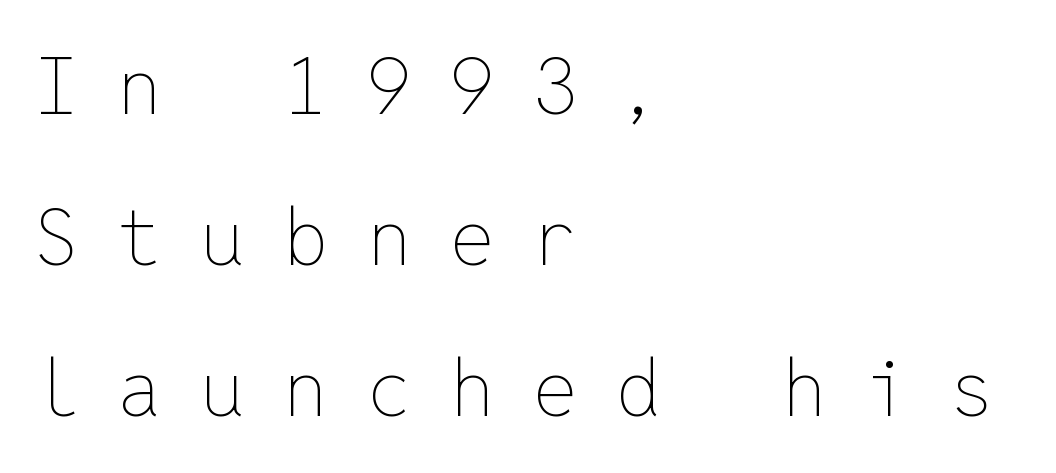
Q: Is the text bold? A: No.
Q: Is the text italic (slanted)? A: No, it is upright.
Q: Is the text underlined? A: No.
Q: How is the paragraph aligned? A: Left-aligned.
Q: Is the spacing between letters normal or unusually wide? A: Unusually wide.
Q: Is the spacing between lines tight, normal or loose? A: Loose.
Q: Width (condensed, normal, or wide)? A: Normal.
Q: Stroke contrast? A: Low.
Q: x-height? A: Medium.
Q: Monospaced? A: Yes.
